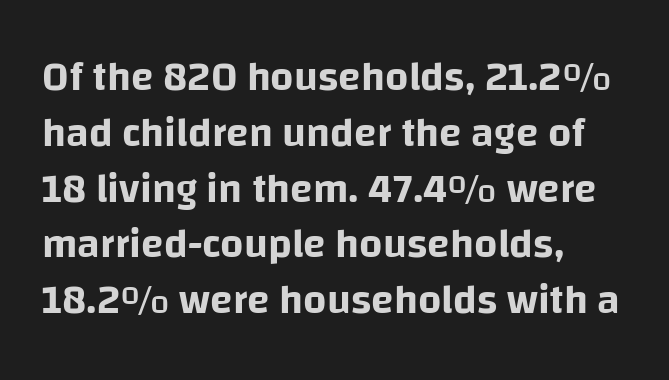
Q: Is the text italic (slanted)? A: No, it is upright.
Q: Is the typeface a serif or a sans-serif typeface? A: Sans-serif.
Q: Is the text underlined? A: No.
Q: How is the paragraph aligned? A: Left-aligned.
Q: Is the spacing between letters normal or unusually wide? A: Normal.
Q: Is the spacing between lines tight, normal or loose? A: Normal.
Q: Width (condensed, normal, or wide)? A: Normal.
Q: Stroke contrast? A: Low.
Q: x-height? A: Large.
Q: Monospaced? A: No.
